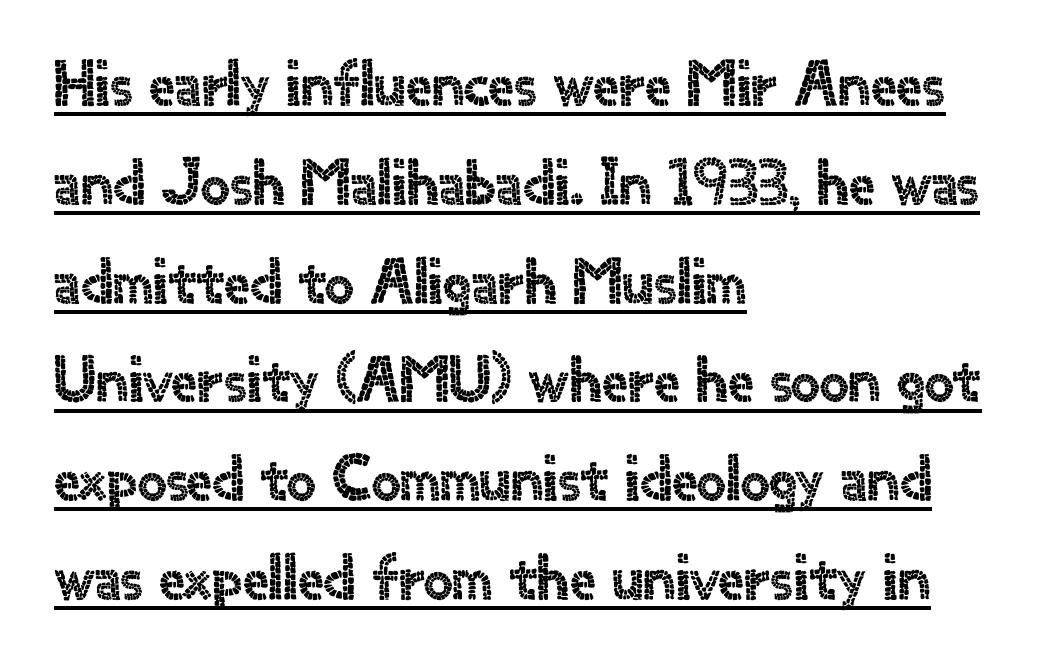
Each new line begins a customary step beneath the previous one. Spacing verdict: proportional, widths tailored to each character. This sample uses an upright cut, with every glyph sitting square on the baseline. Notice how the passage keeps a crisp vertical edge on the left only. The type family on display is of the sans-serif kind.
